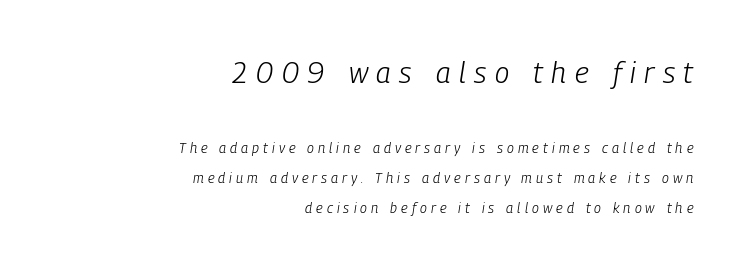
{"italic": "yes", "lean": "right", "slant_degrees": 9, "bold": "no", "weight": "light", "width": "condensed", "stroke_contrast": "low", "x_height": "medium", "monospaced": "no", "underline": "no", "align": "right", "line_spacing": "loose", "line_spacing_ratio": 2.13, "letter_spacing": "wide", "letter_spacing_em": 0.29, "larger_block": "first", "size_ratio": 2.07, "glyph_px": 29}
